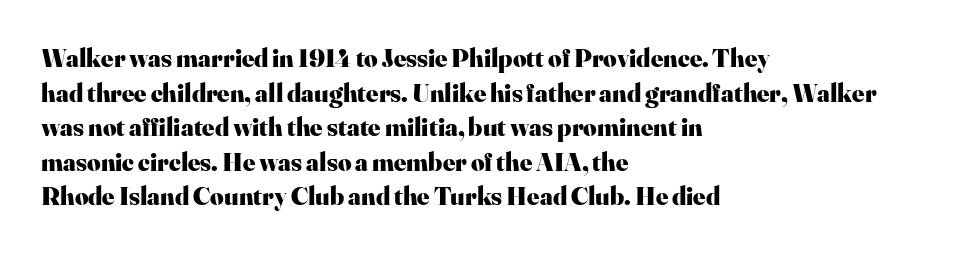
{"italic": "no", "bold": "yes", "underline": "no", "align": "left", "line_spacing": "normal", "line_spacing_ratio": 1.33, "letter_spacing": "normal", "letter_spacing_em": 0.0, "glyph_px": 26}
